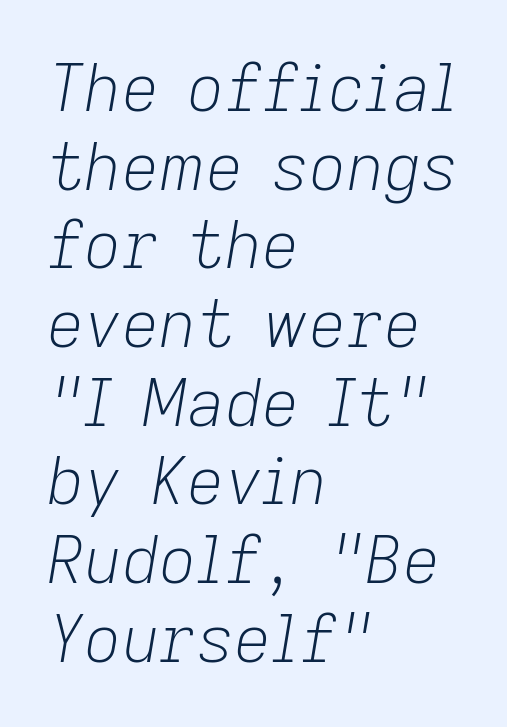
Q: Is the text bold? A: No.
Q: Is the text italic (slanted)? A: Yes, it leans right by about 9 degrees.
Q: Is the text underlined? A: No.
Q: How is the paragraph aligned? A: Left-aligned.
Q: Is the spacing between letters normal or unusually wide? A: Normal.
Q: Width (condensed, normal, or wide)? A: Normal.
Q: Stroke contrast? A: Low.
Q: x-height? A: Medium.
Q: Monospaced? A: No.
